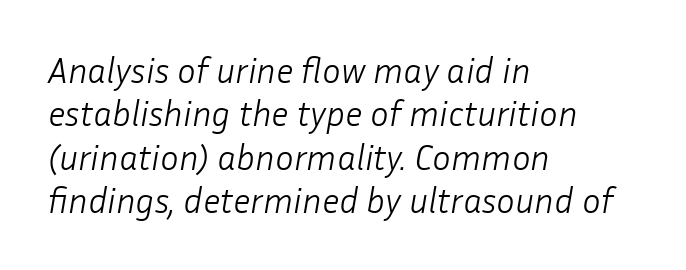
Descender tails drop into unmarked territory. Observe the lean: these are italic letterforms. Unbolded letterforms with no extra heft. Varying glyph widths throughout — classic text-font behaviour. Casual observation: everything's shoved over to the left.
